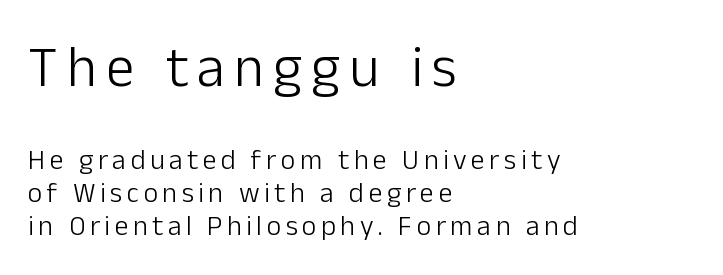
The image shows 57 px light sans-serif type, upright; set left-aligned, line spacing 1.17x, not underlined; the first (top) block is 2.04x larger; low stroke contrast and a medium x-height.
